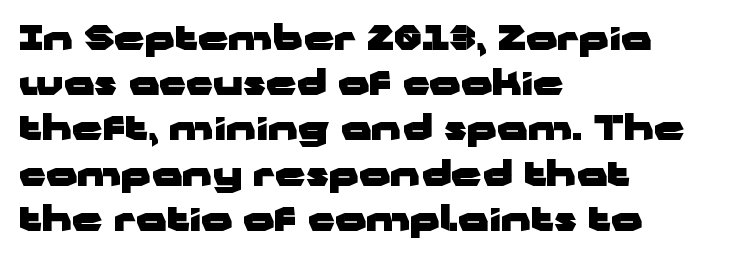
Q: Is the text bold? A: Yes.
Q: Is the text italic (slanted)? A: No, it is upright.
Q: Is the typeface a serif or a sans-serif typeface? A: Sans-serif.
Q: Is the text underlined? A: No.
Q: How is the paragraph aligned? A: Left-aligned.
Q: Is the spacing between letters normal or unusually wide? A: Normal.
Q: Is the spacing between lines tight, normal or loose? A: Normal.
Q: Width (condensed, normal, or wide)? A: Wide.
Q: Stroke contrast? A: Low.
Q: x-height? A: Medium.
Q: Monospaced? A: No.
